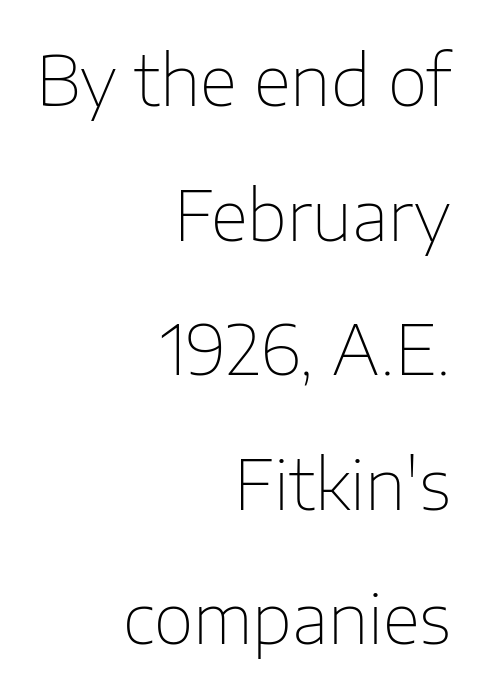
The image shows 69 px thin sans-serif type, upright; set right-aligned, loose line spacing (1.95x), normal letter spacing, not underlined; low stroke contrast and a medium x-height.
